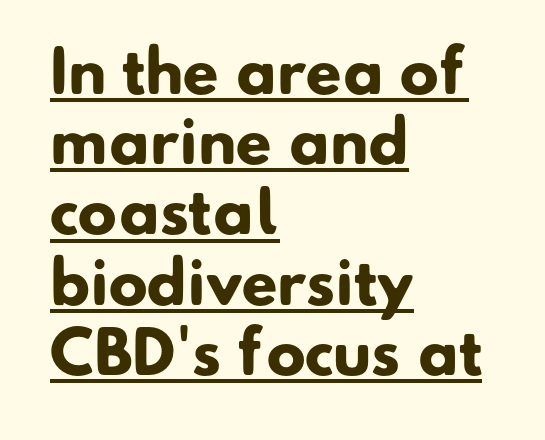
Q: Is the text bold? A: Yes.
Q: Is the typeface a serif or a sans-serif typeface? A: Sans-serif.
Q: Is the text underlined? A: Yes.
Q: How is the paragraph aligned? A: Left-aligned.
Q: Is the spacing between letters normal or unusually wide? A: Normal.
Q: Width (condensed, normal, or wide)? A: Normal.
Q: Stroke contrast? A: Low.
Q: x-height? A: Small.
Q: Monospaced? A: No.
